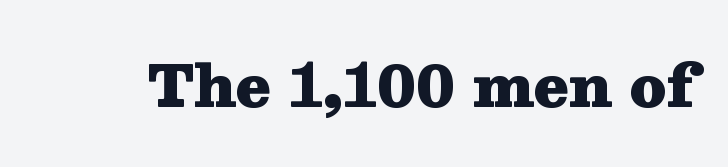
Spacing verdict: proportional, widths tailored to each character. Between one letter and the next there's only the usual sliver of space. These lines were composed using upright roman letters. Does the type have serifs? Yes, each stem ends in a small foot. Each glyph is drawn with heavy, bold strokes. This rendering features lettering with no underline.
